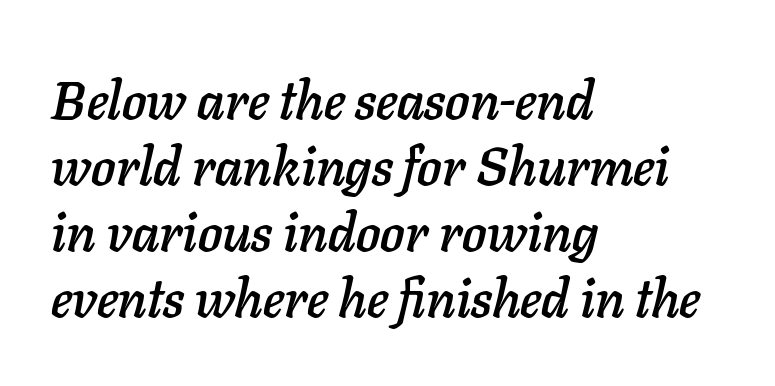
The image shows 54 px text type, italic (leaning right); set left-aligned, line spacing 1.22x, normal letter spacing, not underlined; low stroke contrast and a medium x-height.
